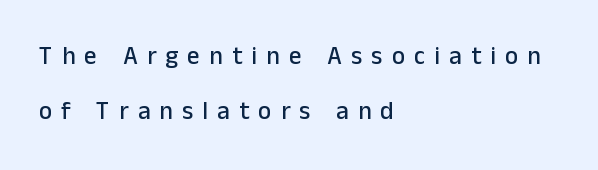
Q: Is the text italic (slanted)? A: No, it is upright.
Q: Is the text underlined? A: No.
Q: How is the paragraph aligned? A: Left-aligned.
Q: Is the spacing between letters normal or unusually wide? A: Unusually wide.
Q: Is the spacing between lines tight, normal or loose? A: Loose.
